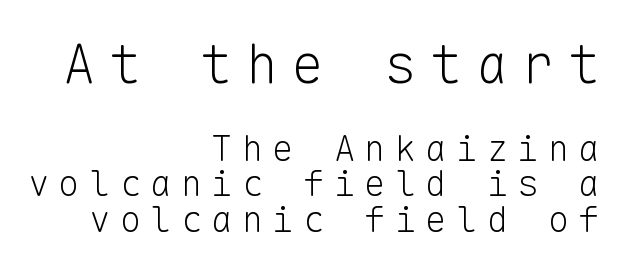
The image shows 54 px light sans-serif type, upright, monospaced; set right-aligned, tight line spacing (0.99x), unusually wide letter spacing (+0.25 em), not underlined; the first (top) block is 1.5x larger; low stroke contrast and a medium x-height.
